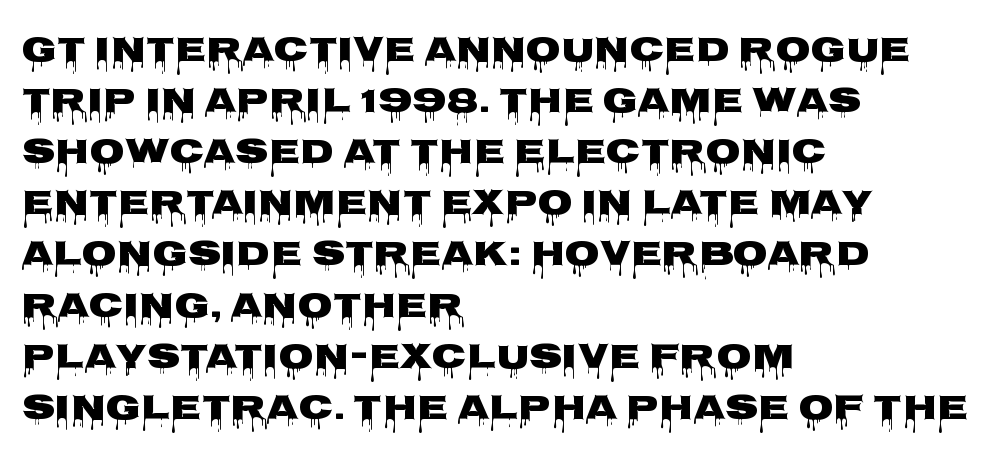
Q: Is the text bold? A: Yes.
Q: Is the text italic (slanted)? A: No, it is upright.
Q: Is the typeface a serif or a sans-serif typeface? A: Sans-serif.
Q: Is the text underlined? A: No.
Q: How is the paragraph aligned? A: Left-aligned.
Q: Is the spacing between letters normal or unusually wide? A: Normal.
Q: Is the spacing between lines tight, normal or loose? A: Normal.
Q: Width (condensed, normal, or wide)? A: Wide.
Q: Stroke contrast? A: Low.
Q: x-height? A: Large.
Q: Monospaced? A: No.
